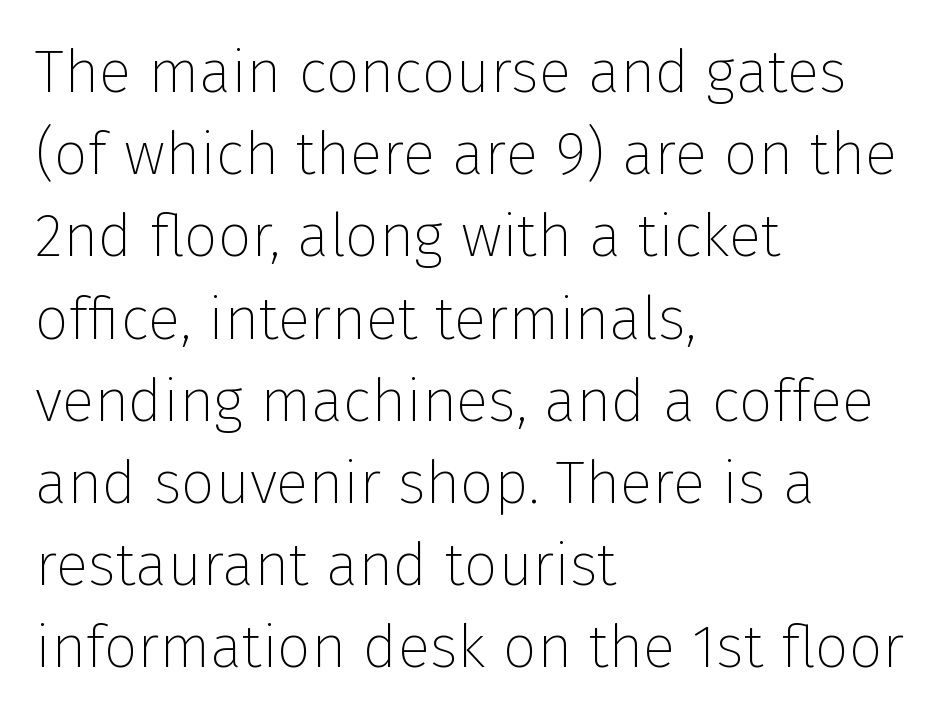
{"serif": "no", "italic": "no", "bold": "no", "weight": "thin", "width": "normal", "stroke_contrast": "low", "x_height": "medium", "monospaced": "no", "underline": "no", "align": "left", "line_spacing": "normal", "line_spacing_ratio": 1.37, "letter_spacing": "normal", "letter_spacing_em": 0.0, "glyph_px": 60}
